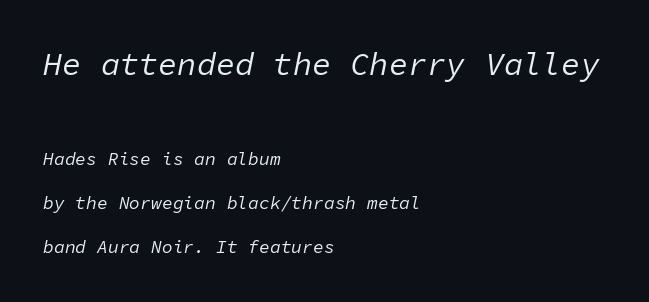
Q: Is the text bold? A: No.
Q: Is the text italic (slanted)? A: Yes, it leans right by about 11 degrees.
Q: Is the text underlined? A: No.
Q: How is the paragraph aligned? A: Left-aligned.
Q: Is the spacing between letters normal or unusually wide? A: Normal.
Q: Is the spacing between lines tight, normal or loose? A: Loose.
Q: Which block of text is set in a larger size, the first (top) or the second (bottom)? A: The first (top) one.
Q: Width (condensed, normal, or wide)? A: Normal.
Q: Stroke contrast? A: Low.
Q: x-height? A: Medium.
Q: Monospaced? A: Yes.
